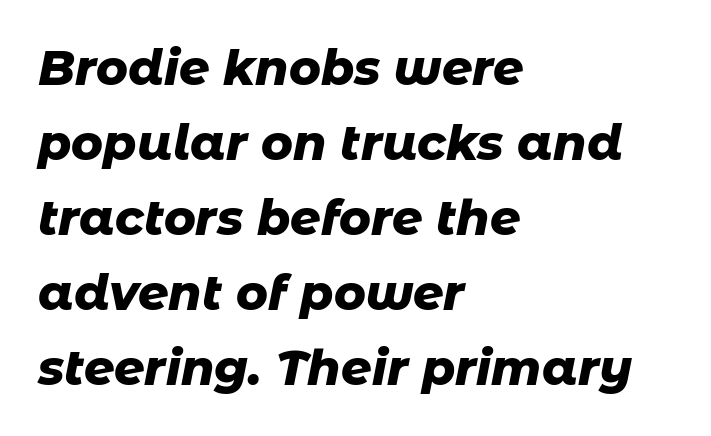
{"italic": "yes", "lean": "right", "slant_degrees": 11, "bold": "yes", "weight": "heavy", "width": "normal", "stroke_contrast": "low", "x_height": "medium", "monospaced": "no", "underline": "no", "align": "left", "line_spacing": "normal", "line_spacing_ratio": 1.56, "letter_spacing": "normal", "letter_spacing_em": 0.0, "glyph_px": 48}
